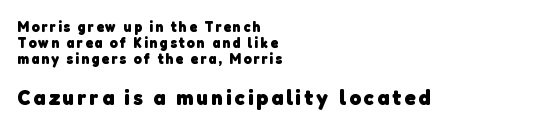
The image shows 22 px bold type; set left-aligned, tight line spacing (1.07x), not underlined; the second (bottom) block is 1.47x larger.
